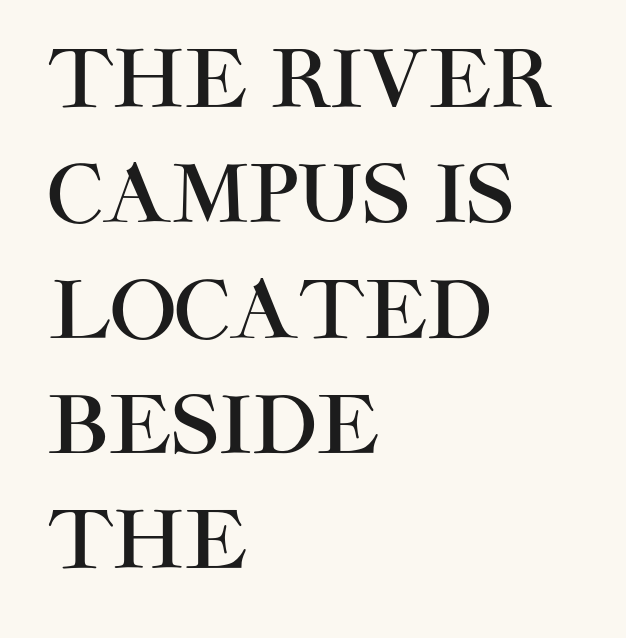
Q: Is the text italic (slanted)? A: No, it is upright.
Q: Is the typeface a serif or a sans-serif typeface? A: Sans-serif.
Q: Is the text underlined? A: No.
Q: How is the paragraph aligned? A: Left-aligned.
Q: Is the spacing between letters normal or unusually wide? A: Normal.
Q: Is the spacing between lines tight, normal or loose? A: Normal.
Q: Width (condensed, normal, or wide)? A: Normal.
Q: Stroke contrast? A: High.
Q: x-height? A: Large.
Q: Monospaced? A: No.
